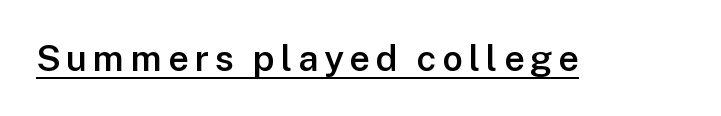
The image shows 36 px semibold sans-serif type, upright; set underlined; low stroke contrast and a medium x-height.
